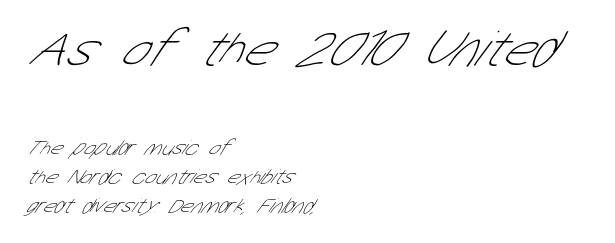
Q: Is the text bold? A: No.
Q: Is the typeface a serif or a sans-serif typeface? A: Sans-serif.
Q: Is the text underlined? A: No.
Q: How is the paragraph aligned? A: Left-aligned.
Q: Is the spacing between letters normal or unusually wide? A: Normal.
Q: Is the spacing between lines tight, normal or loose? A: Normal.
Q: Which block of text is set in a larger size, the first (top) or the second (bottom)? A: The first (top) one.
Q: Width (condensed, normal, or wide)? A: Condensed.
Q: Stroke contrast? A: Low.
Q: x-height? A: Medium.
Q: Monospaced? A: No.
